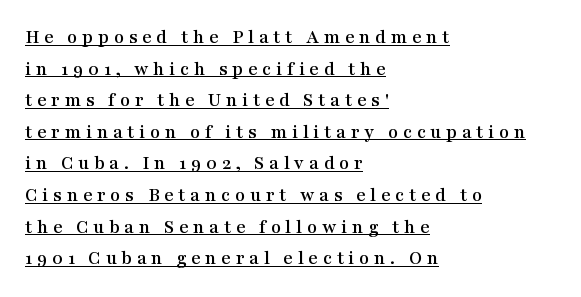
Q: Is the text italic (slanted)? A: No, it is upright.
Q: Is the text underlined? A: Yes.
Q: How is the paragraph aligned? A: Left-aligned.
Q: Is the spacing between letters normal or unusually wide? A: Unusually wide.
Q: Is the spacing between lines tight, normal or loose? A: Normal.
